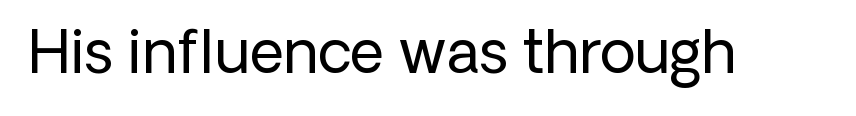
The image shows 59 px regular-weight sans-serif type, upright; set normal letter spacing, not underlined; low stroke contrast and a medium x-height.
